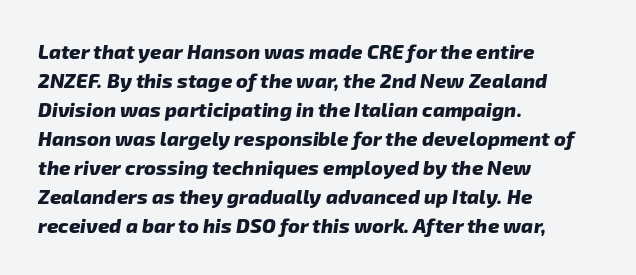
There is no visible air inserted between adjacent glyphs. A clean baseline with only descenders dipping below it. A normal amount of white space separates one row of letters from the next. Left-aligned paragraph, ragged on the right.
